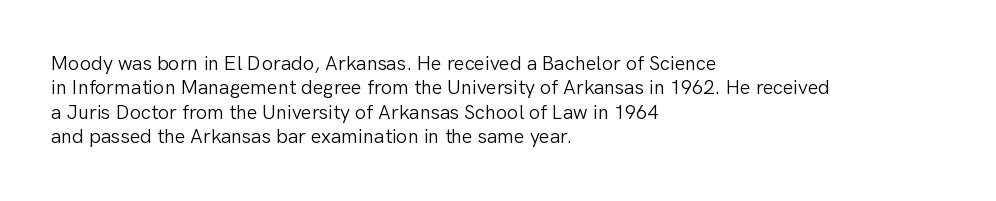
The image shows 20 px text type, upright; set left-aligned, line spacing 1.22x, normal letter spacing, not underlined.
